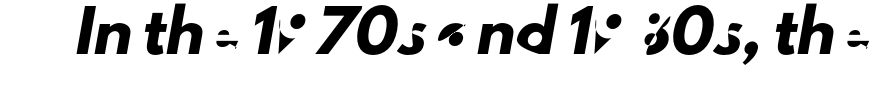
{"serif": "no", "width": "normal", "stroke_contrast": "low", "x_height": "small", "monospaced": "no", "underline": "no", "letter_spacing": "normal", "letter_spacing_em": 0.0, "glyph_px": 39}
